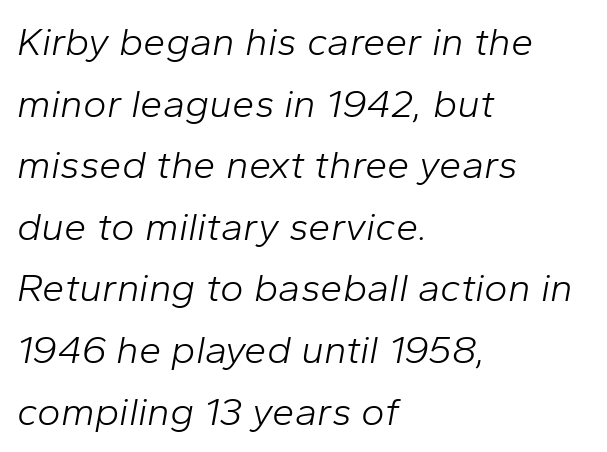
{"italic": "yes", "lean": "right", "slant_degrees": 10, "bold": "no", "weight": "light", "width": "normal", "stroke_contrast": "low", "x_height": "medium", "monospaced": "no", "underline": "no", "align": "left", "line_spacing": "normal", "line_spacing_ratio": 1.54, "letter_spacing": "normal", "letter_spacing_em": 0.0, "glyph_px": 40}
